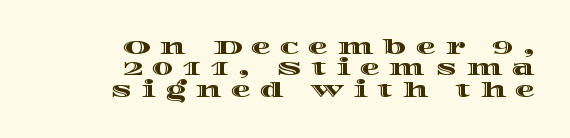
{"italic": "no", "underline": "no", "align": "right", "line_spacing": "tight", "line_spacing_ratio": 1.07, "letter_spacing": "wide", "letter_spacing_em": 0.46, "glyph_px": 20}
